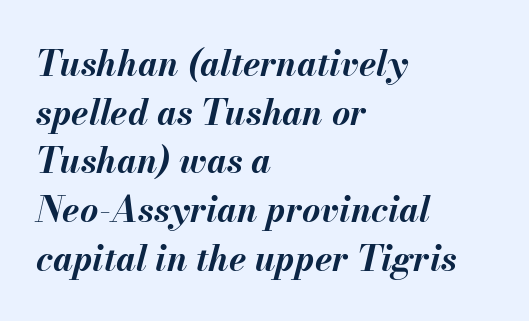
The image shows 35 px bold type, italic (leaning right); set left-aligned, normal line spacing (1.39x), normal letter spacing, not underlined; medium stroke contrast and a small x-height.
